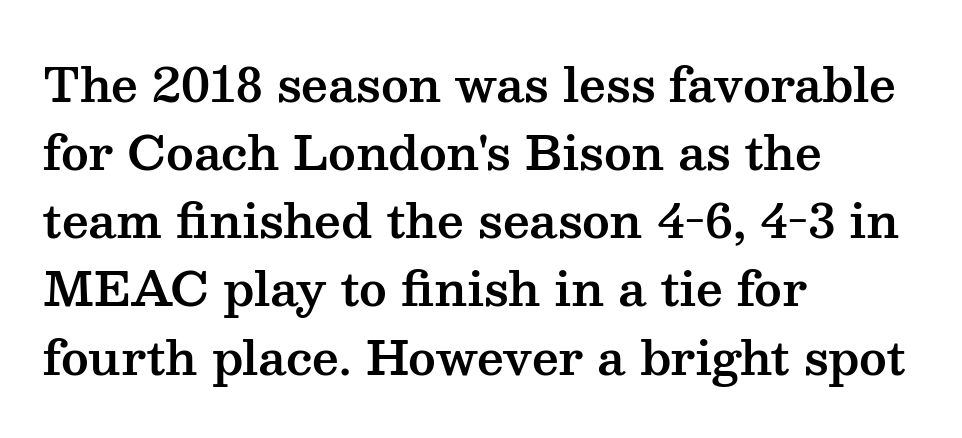
Q: Is the text italic (slanted)? A: No, it is upright.
Q: Is the typeface a serif or a sans-serif typeface? A: Serif.
Q: Is the text underlined? A: No.
Q: How is the paragraph aligned? A: Left-aligned.
Q: Is the spacing between letters normal or unusually wide? A: Normal.
Q: Is the spacing between lines tight, normal or loose? A: Normal.
Q: Width (condensed, normal, or wide)? A: Wide.
Q: Stroke contrast? A: Medium.
Q: x-height? A: Medium.
Q: Monospaced? A: No.
